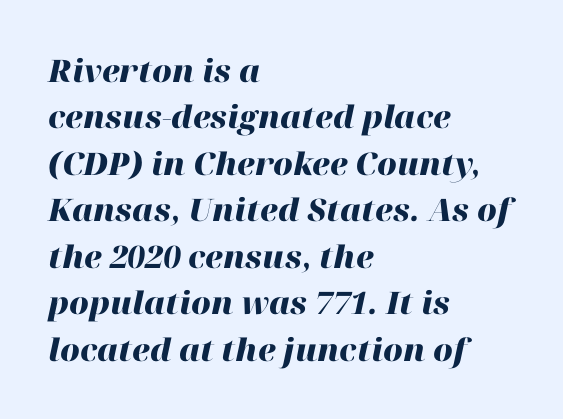
Q: Is the text bold? A: Yes.
Q: Is the text italic (slanted)? A: Yes, it leans right by about 12 degrees.
Q: Is the text underlined? A: No.
Q: How is the paragraph aligned? A: Left-aligned.
Q: Is the spacing between letters normal or unusually wide? A: Normal.
Q: Is the spacing between lines tight, normal or loose? A: Normal.
Q: Width (condensed, normal, or wide)? A: Normal.
Q: Stroke contrast? A: High.
Q: x-height? A: Medium.
Q: Monospaced? A: No.
